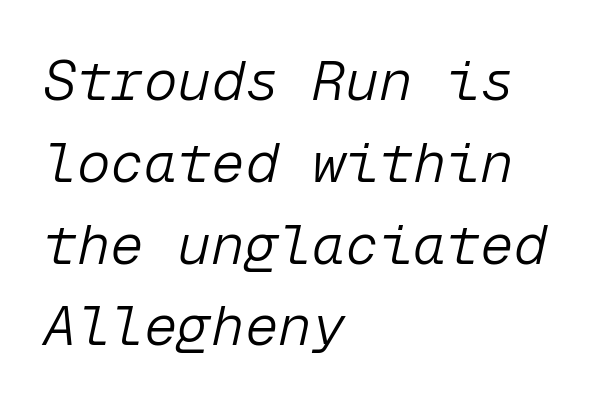
The image shows 56 px light type, italic (leaning right), monospaced; set left-aligned, normal line spacing (1.46x), normal letter spacing, not underlined; low stroke contrast and a medium x-height.
